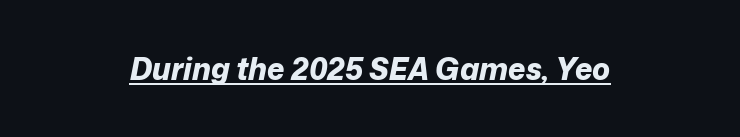
Q: Is the text bold? A: Yes.
Q: Is the text italic (slanted)? A: Yes, it leans right by about 12 degrees.
Q: Is the text underlined? A: Yes.
Q: How is the paragraph aligned? A: Centered.
Q: Is the spacing between letters normal or unusually wide? A: Normal.
Q: Width (condensed, normal, or wide)? A: Normal.
Q: Stroke contrast? A: Low.
Q: x-height? A: Medium.
Q: Monospaced? A: No.
